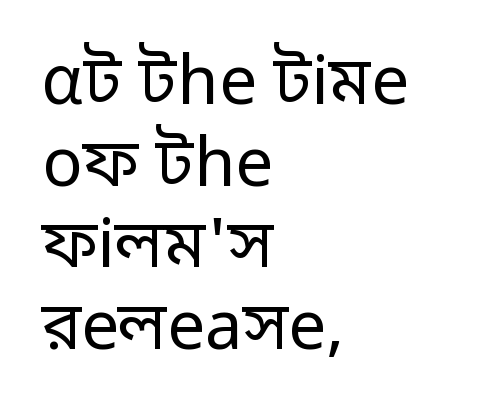
The setting favours the left margin, as ordinary paragraphs usually do. Ink coverage per letter is moderate at most. The type is set solid horizontally, with unmodified tracking. Character widths vary here, with narrow letters taking less room than wide ones. This sample uses an upright cut, with every glyph sitting square on the baseline. Decoration check: the copy has no underline.
